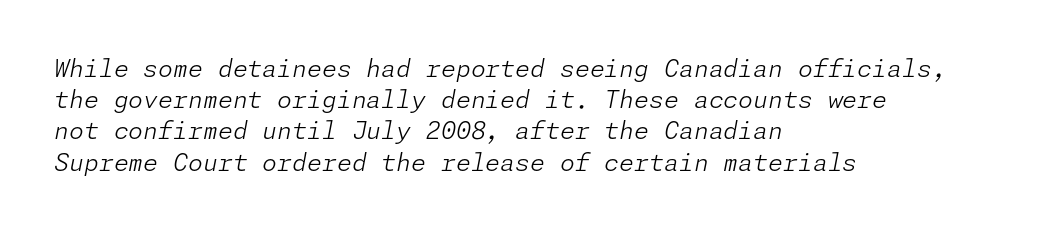
{"italic": "yes", "lean": "right", "slant_degrees": 11, "bold": "no", "underline": "no", "align": "left", "line_spacing": "normal", "line_spacing_ratio": 1.3, "letter_spacing": "normal", "letter_spacing_em": 0.0, "glyph_px": 24}
